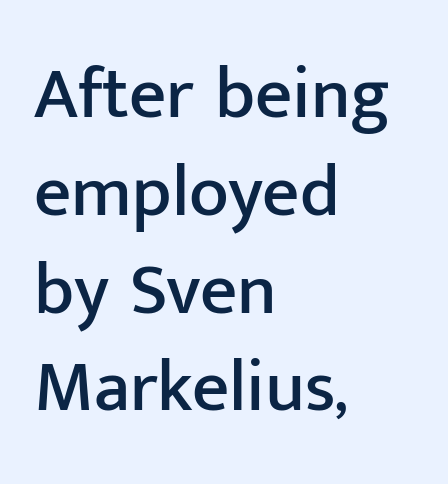
The image shows 73 px sans-serif type, upright; set left-aligned, normal line spacing (1.34x), normal letter spacing, not underlined; low stroke contrast and a medium x-height.
